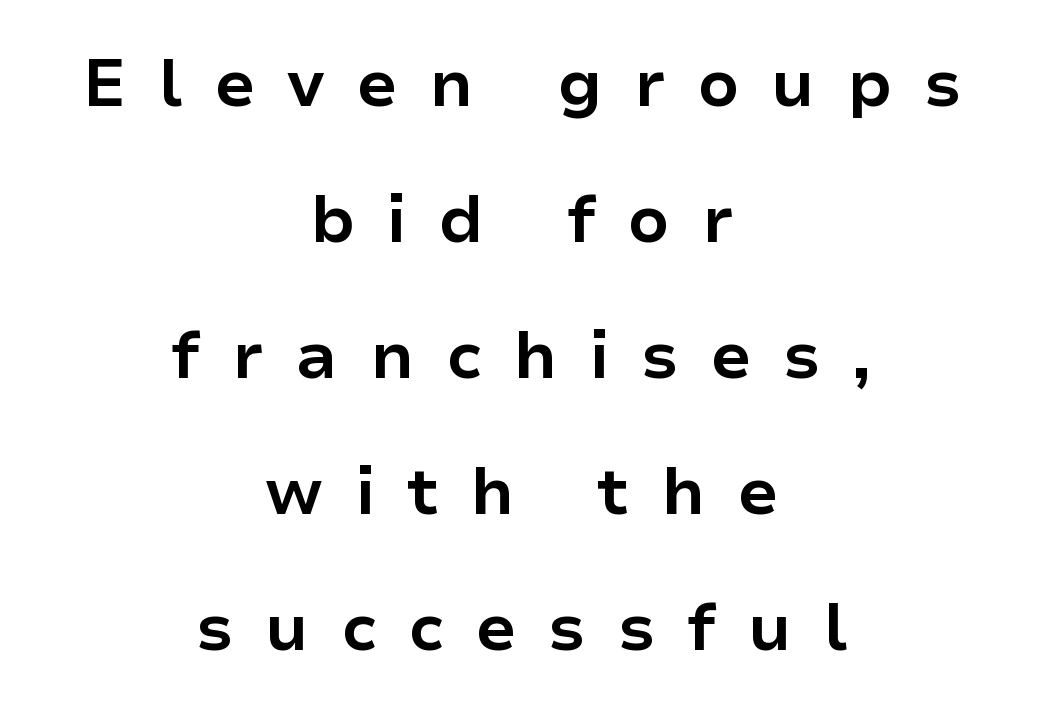
This is roman type, the default non-slanted kind. Rule under the text: the space is simply empty. A sans-serif font was chosen for this passage. Notice the wide empty band between every row — that's loose leading. Characters follow at a spacing far wider than the type designer built in. The sample has been set heavy, in full bold.
